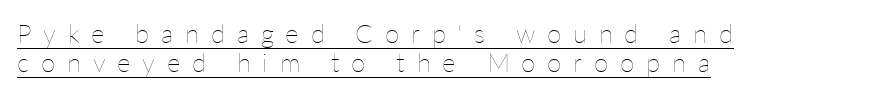
A classic flush-left, rag-right setting is used for this passage. The letters look calm and open, with moderate or lighter stems. A baseline rule has been typeset under these characters. Compared with typical paragraphs, the rows here are closer together.
